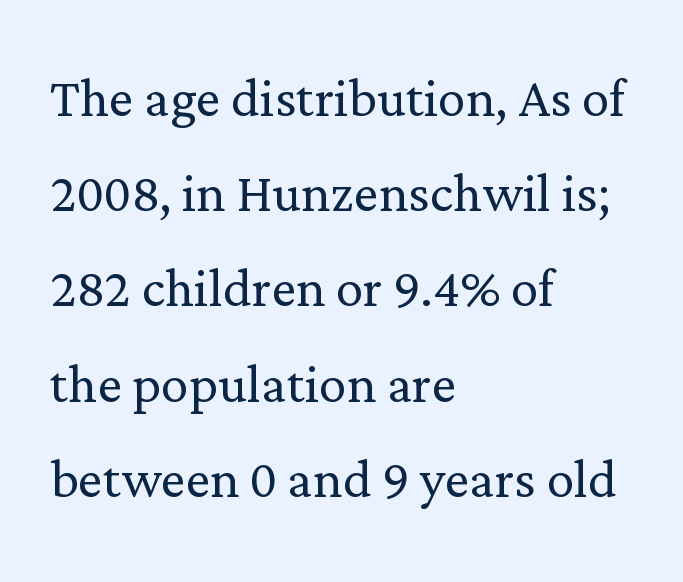
The image shows 69 px light serif type, upright; set left-aligned, normal line spacing (1.38x), normal letter spacing, not underlined; low stroke contrast and a medium x-height.
